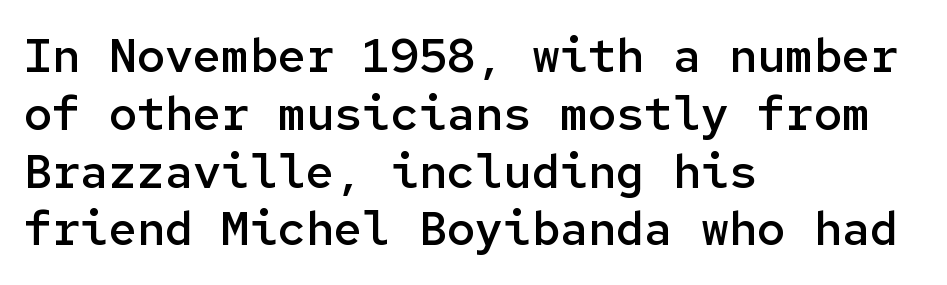
Q: Is the text bold? A: Semi-bold.
Q: Is the text italic (slanted)? A: No, it is upright.
Q: Is the typeface a serif or a sans-serif typeface? A: Sans-serif.
Q: Is the text underlined? A: No.
Q: How is the paragraph aligned? A: Left-aligned.
Q: Is the spacing between letters normal or unusually wide? A: Normal.
Q: Width (condensed, normal, or wide)? A: Normal.
Q: Stroke contrast? A: Low.
Q: x-height? A: Medium.
Q: Monospaced? A: Yes.
